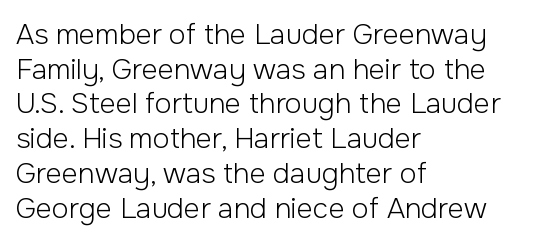
The image shows 28 px light sans-serif type, upright; set left-aligned, line spacing 1.24x, normal letter spacing, not underlined; low stroke contrast and a medium x-height.
